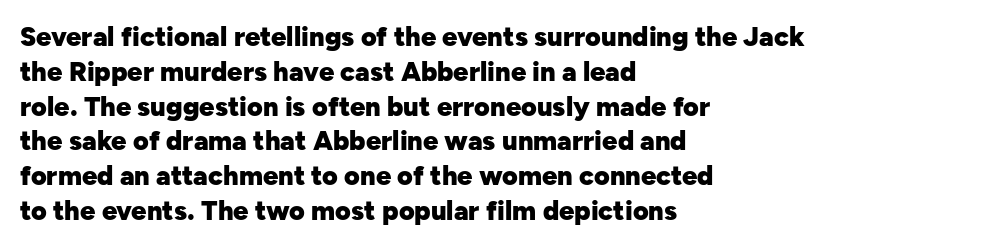
The words here are not underlined. Style check: upright. Typesetter's note: full bold, strokes at maximum text heaviness. Left-aligned paragraph, ragged on the right. One glance says typical: line gaps are just what's usual. Look at the tracking — it's just the regular setting, nothing added.
